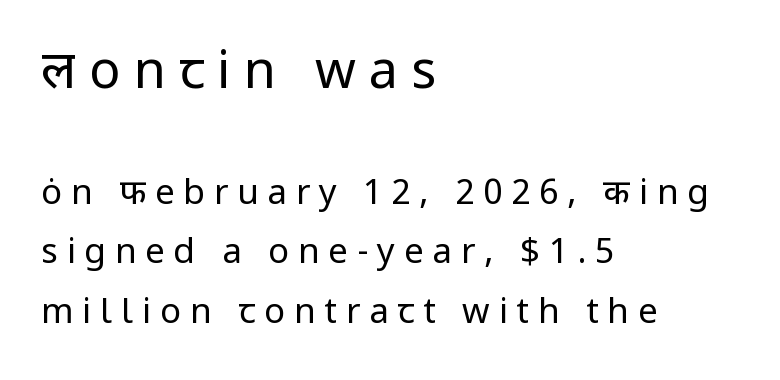
Stroke mass is kept to a normal reading level or below. Line starts are locked; line ends wander. You get the large type first, then a drop to smaller type. Serif or sans? Sans — the stroke terminals are bare.
